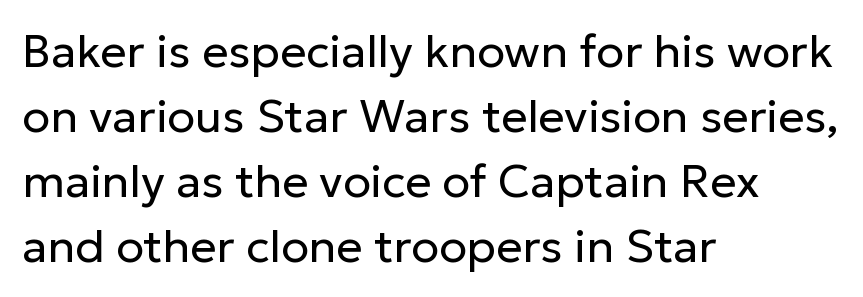
{"serif": "no", "italic": "no", "bold": "no", "weight": "regular", "width": "normal", "stroke_contrast": "low", "x_height": "medium", "monospaced": "no", "underline": "no", "align": "left", "line_spacing": "normal", "line_spacing_ratio": 1.41, "letter_spacing": "normal", "letter_spacing_em": 0.0, "glyph_px": 46}
